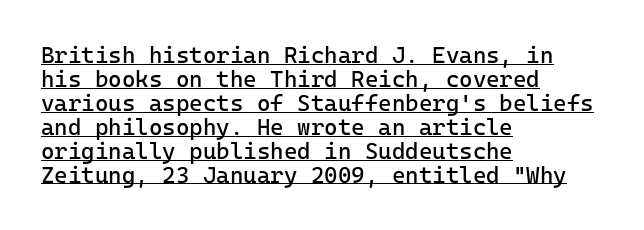
Q: Is the text bold? A: No.
Q: Is the text italic (slanted)? A: No, it is upright.
Q: Is the text underlined? A: Yes.
Q: How is the paragraph aligned? A: Left-aligned.
Q: Is the spacing between letters normal or unusually wide? A: Normal.
Q: Is the spacing between lines tight, normal or loose? A: Tight.
